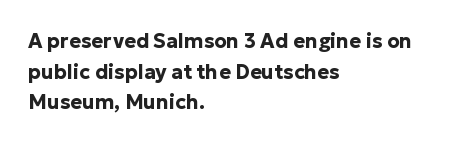
The image shows 20 px bold type, upright; set left-aligned, normal line spacing (1.53x), normal letter spacing, not underlined.
